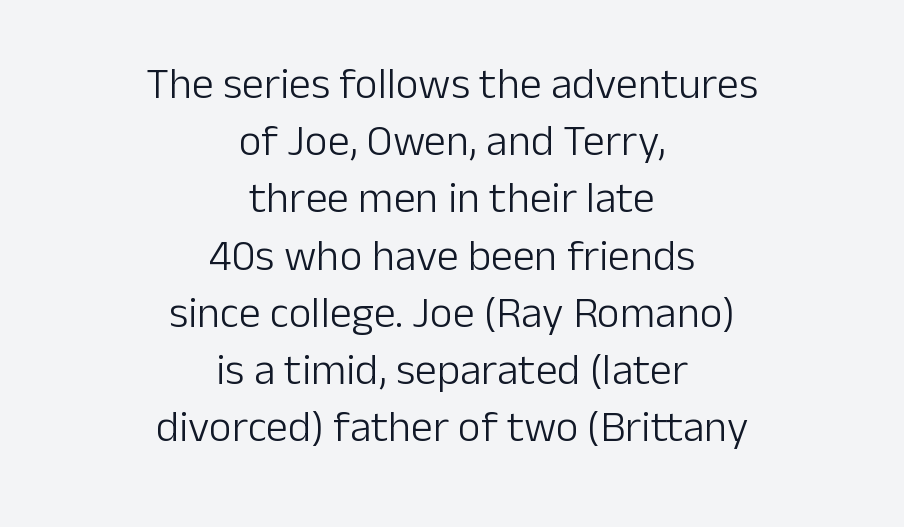
The image shows 44 px light sans-serif type, upright; set centered, normal line spacing (1.3x), normal letter spacing, not underlined; low stroke contrast and a medium x-height.
